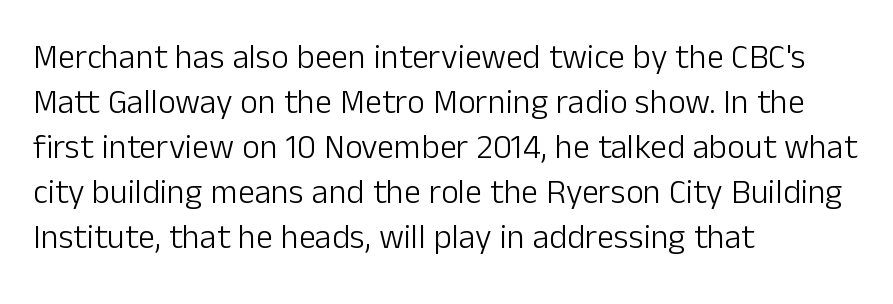
Q: Is the text bold? A: No.
Q: Is the text italic (slanted)? A: No, it is upright.
Q: Is the typeface a serif or a sans-serif typeface? A: Sans-serif.
Q: Is the text underlined? A: No.
Q: How is the paragraph aligned? A: Left-aligned.
Q: Is the spacing between letters normal or unusually wide? A: Normal.
Q: Is the spacing between lines tight, normal or loose? A: Normal.
Q: Width (condensed, normal, or wide)? A: Normal.
Q: Stroke contrast? A: Low.
Q: x-height? A: Medium.
Q: Monospaced? A: No.
